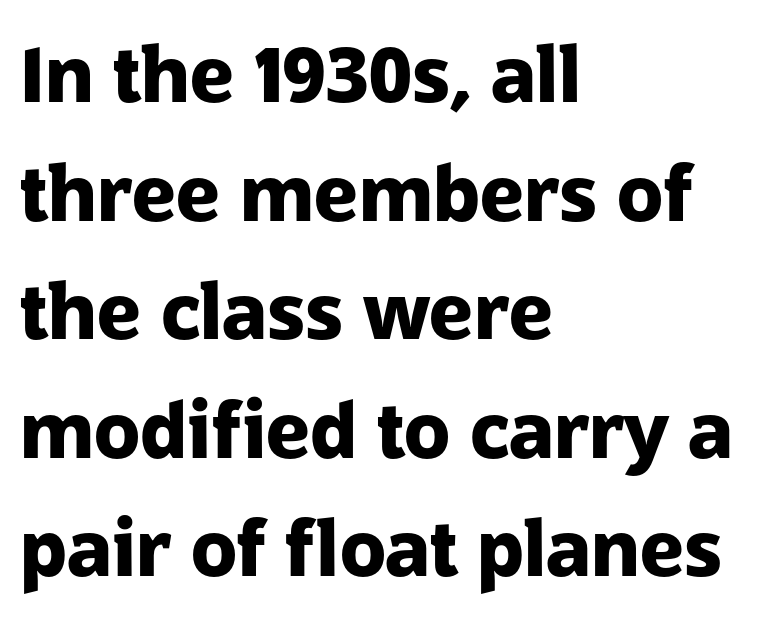
{"serif": "no", "italic": "no", "bold": "yes", "weight": "heavy", "width": "normal", "stroke_contrast": "low", "x_height": "medium", "monospaced": "no", "underline": "no", "align": "left", "line_spacing": "normal", "line_spacing_ratio": 1.56, "letter_spacing": "normal", "letter_spacing_em": 0.0, "glyph_px": 76}
